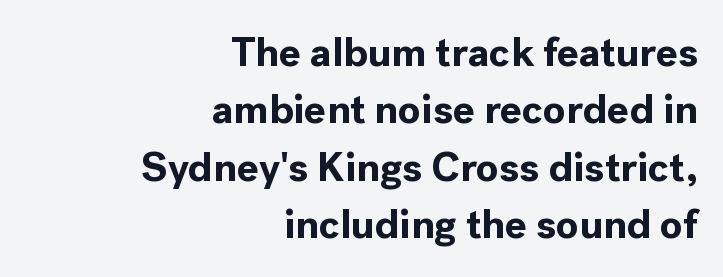
The space beneath each line is pristine and unruled. Character widths vary here, with narrow letters taking less room than wide ones. No extra tracking has been applied to these lines. Horizontally, the lines are justified to the trailing edge only.
